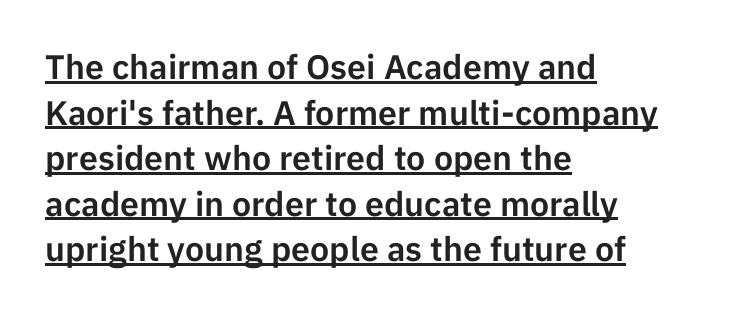
{"serif": "no", "italic": "no", "width": "normal", "stroke_contrast": "low", "x_height": "medium", "monospaced": "no", "underline": "yes", "align": "left", "line_spacing": "normal", "line_spacing_ratio": 1.34, "letter_spacing": "normal", "letter_spacing_em": 0.0, "glyph_px": 34}
